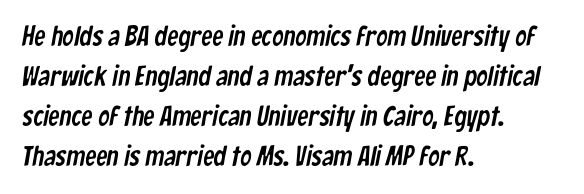
{"serif": "no", "width": "condensed", "stroke_contrast": "low", "x_height": "medium", "monospaced": "no", "underline": "no", "align": "left", "line_spacing": "normal", "line_spacing_ratio": 1.43, "letter_spacing": "normal", "letter_spacing_em": 0.0, "glyph_px": 28}
